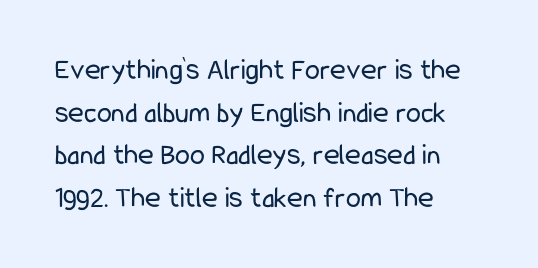
Regular leading. Ascenders rise straight up at ninety degrees. The tracking reads as untouched default to a designer's eye. Observe the absence of serifs on each vertical stroke in this sample.
